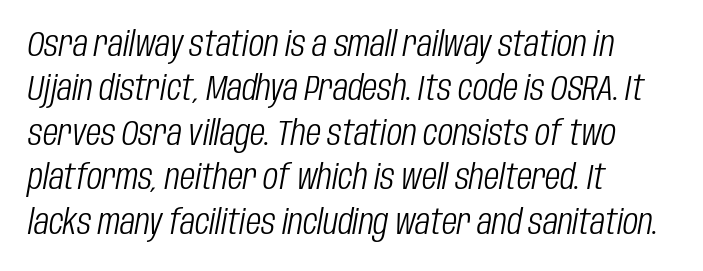
{"italic": "yes", "lean": "right", "slant_degrees": 10, "bold": "no", "weight": "light", "width": "condensed", "stroke_contrast": "low", "x_height": "large", "monospaced": "no", "underline": "no", "align": "left", "line_spacing": "normal", "line_spacing_ratio": 1.27, "letter_spacing": "normal", "letter_spacing_em": 0.0, "glyph_px": 35}
